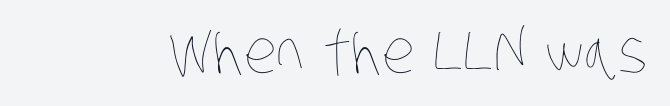
Decoration check: the copy has no underline. Is the letter spacing exaggerated? No — it looks like the ordinary default. Ink coverage per letter is moderate at most. Each letter keeps its own natural width here, so spacing adapts to shape.
